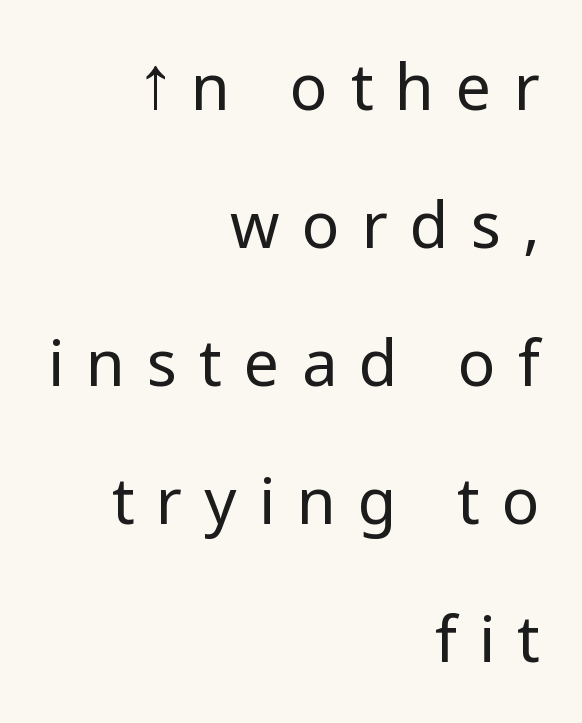
This sample is right-justified, so line beginnings fall wherever the words allow. Look at the bottom of the vertical strokes: they stop flat, with no serifs. Descenders are the only things crossing below the line. One glance says open: line gaps are wider than usual. Inter-character spacing is expanded well beyond the font's built-in metrics. Note the varied advance widths — an 'i' is clearly narrower than an 'm'.
